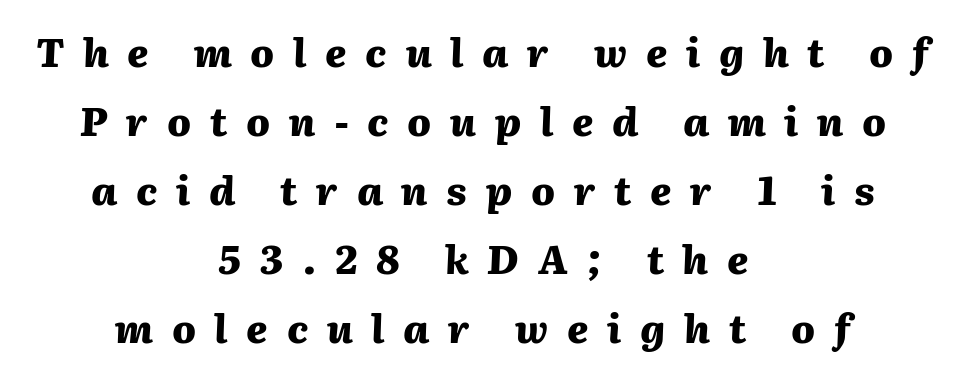
Q: Is the text bold? A: Yes.
Q: Is the text italic (slanted)? A: Yes, it leans right by about 2 degrees.
Q: Is the text underlined? A: No.
Q: How is the paragraph aligned? A: Centered.
Q: Is the spacing between letters normal or unusually wide? A: Unusually wide.
Q: Width (condensed, normal, or wide)? A: Normal.
Q: Stroke contrast? A: Medium.
Q: x-height? A: Medium.
Q: Monospaced? A: No.
